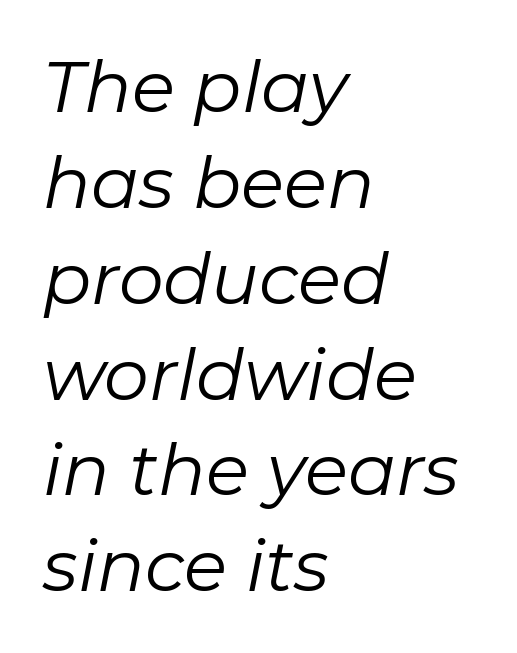
Q: Is the text bold? A: No.
Q: Is the text italic (slanted)? A: Yes, it leans right by about 11 degrees.
Q: Is the text underlined? A: No.
Q: How is the paragraph aligned? A: Left-aligned.
Q: Is the spacing between letters normal or unusually wide? A: Normal.
Q: Is the spacing between lines tight, normal or loose? A: Normal.
Q: Width (condensed, normal, or wide)? A: Normal.
Q: Stroke contrast? A: Low.
Q: x-height? A: Medium.
Q: Monospaced? A: No.
